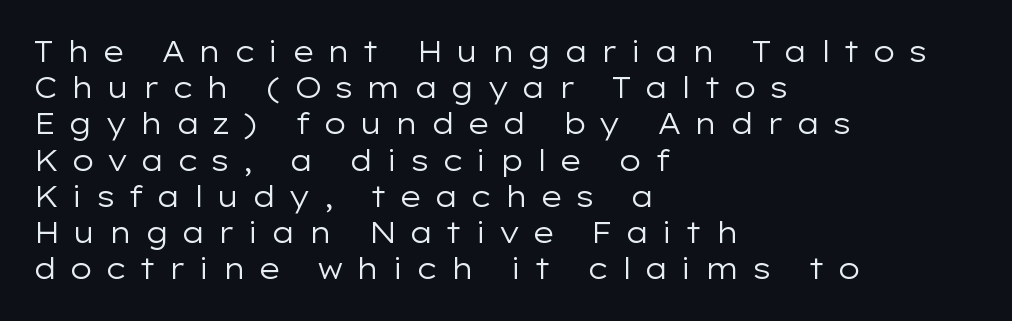
Q: Is the text bold? A: No.
Q: Is the text italic (slanted)? A: No, it is upright.
Q: Is the typeface a serif or a sans-serif typeface? A: Sans-serif.
Q: Is the text underlined? A: No.
Q: How is the paragraph aligned? A: Left-aligned.
Q: Is the spacing between letters normal or unusually wide? A: Unusually wide.
Q: Is the spacing between lines tight, normal or loose? A: Normal.
Q: Width (condensed, normal, or wide)? A: Wide.
Q: Stroke contrast? A: Low.
Q: x-height? A: Medium.
Q: Monospaced? A: No.
